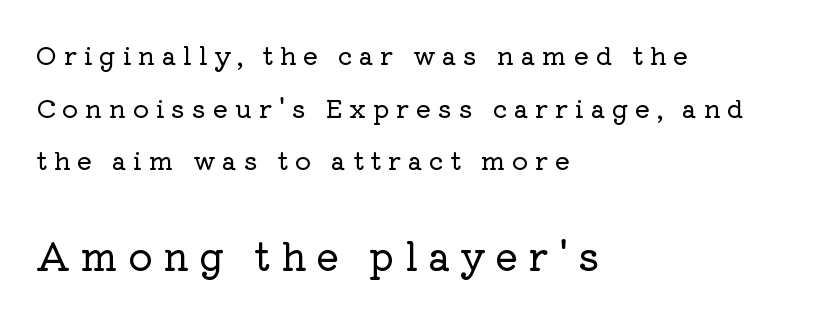
The image shows 38 px serif type, upright; set left-aligned, loose line spacing (2.11x), unusually wide letter spacing (+0.27 em), not underlined; the second (bottom) block is 1.52x larger; low stroke contrast and a medium x-height.
